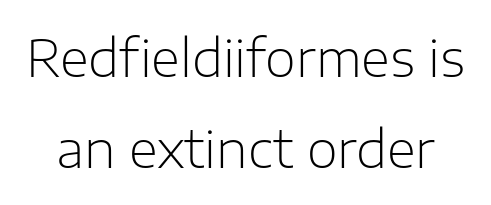
The image shows 50 px light sans-serif type, upright; set line spacing 1.83x, normal letter spacing, not underlined; low stroke contrast and a medium x-height.
